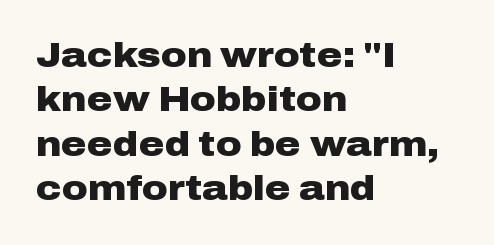
The image shows 35 px heavy, wide sans-serif type, upright; set left-aligned, normal line spacing (1.27x), normal letter spacing, not underlined; low stroke contrast and a medium x-height.
